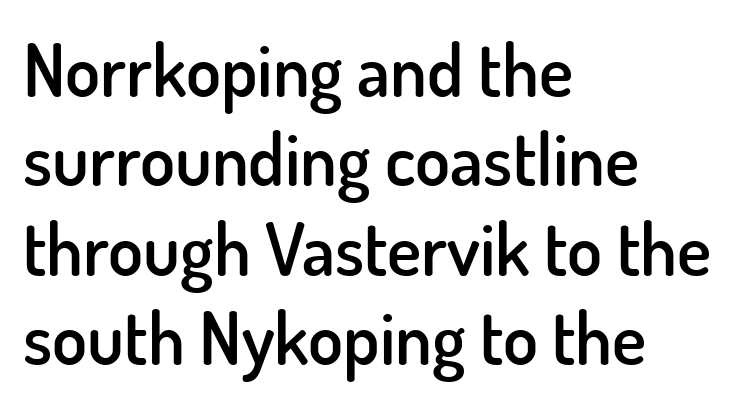
Do the characters align in a grid? No, the font is proportional. The line texture is even and compact thanks to regular tracking. Do the letters lean? They stand straight. These lines stack with their left ends in a neat column. The type family on display is of the sans-serif kind. Beneath every word, the page is bare.
